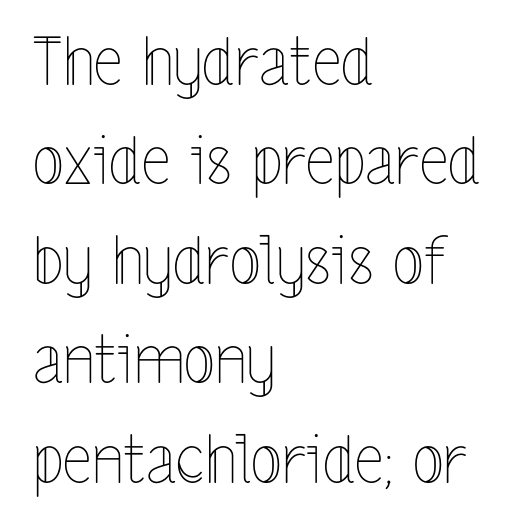
Nothing heavy about these letters — not bold at all. A typesetter would mark this as roman, not italic. Each word holds together tightly as a unit, with standard inter-letter gaps. Evenly set lines give the paragraph a standard silhouette.
